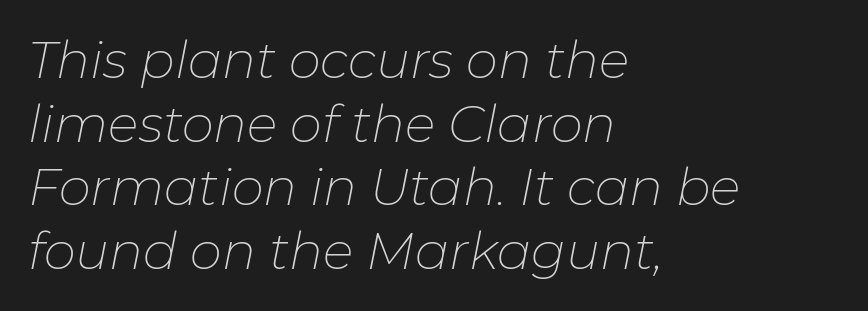
The image shows 51 px thin type, italic (leaning right); set left-aligned, normal line spacing (1.25x), normal letter spacing, not underlined; low stroke contrast and a medium x-height.
